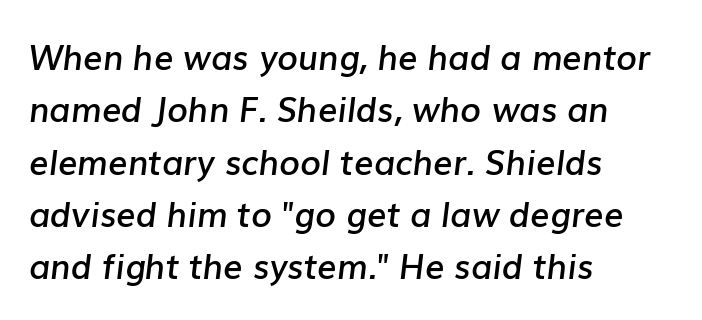
{"italic": "yes", "lean": "right", "slant_degrees": 7, "bold": "semi", "weight": "semibold", "width": "normal", "stroke_contrast": "low", "x_height": "medium", "monospaced": "no", "underline": "no", "align": "left", "line_spacing": "normal", "line_spacing_ratio": 1.54, "letter_spacing": "normal", "letter_spacing_em": 0.0, "glyph_px": 34}
